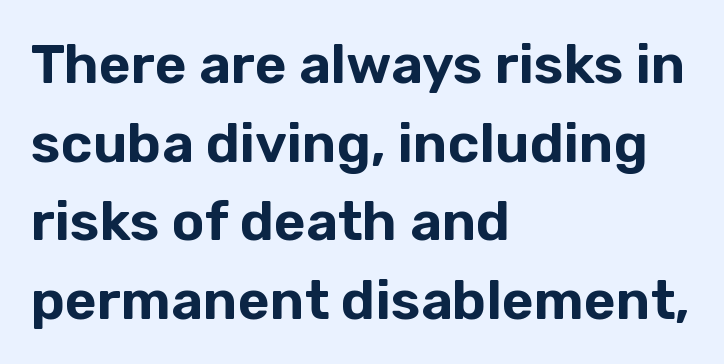
Q: Is the text italic (slanted)? A: No, it is upright.
Q: Is the typeface a serif or a sans-serif typeface? A: Sans-serif.
Q: Is the text underlined? A: No.
Q: How is the paragraph aligned? A: Left-aligned.
Q: Is the spacing between letters normal or unusually wide? A: Normal.
Q: Is the spacing between lines tight, normal or loose? A: Normal.
Q: Width (condensed, normal, or wide)? A: Normal.
Q: Stroke contrast? A: Low.
Q: x-height? A: Medium.
Q: Monospaced? A: No.
